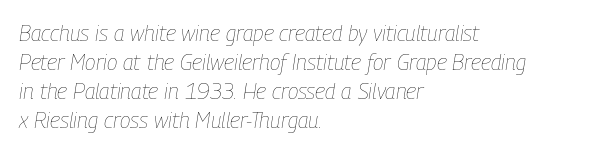
The image shows 22 px text type, italic (leaning right); set left-aligned, normal line spacing (1.32x), normal letter spacing, not underlined.
